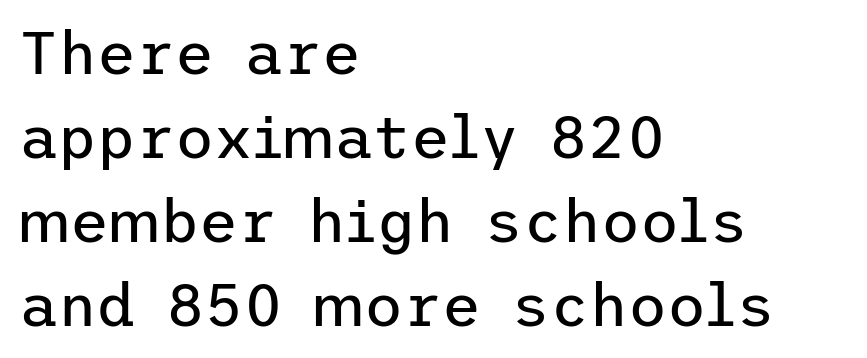
{"serif": "no", "italic": "no", "bold": "no", "weight": "regular", "width": "normal", "stroke_contrast": "low", "x_height": "medium", "underline": "no", "align": "left", "line_spacing": "normal", "line_spacing_ratio": 1.4, "letter_spacing": "normal", "letter_spacing_em": 0.0, "glyph_px": 60}
